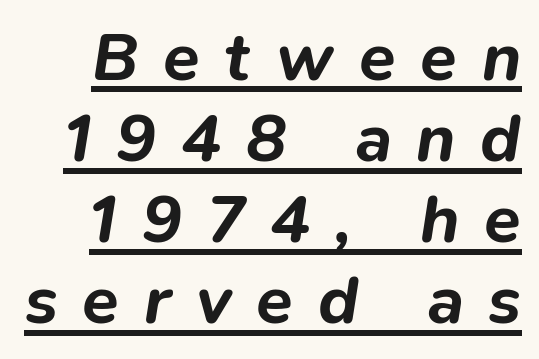
Q: Is the text bold? A: Yes.
Q: Is the text italic (slanted)? A: Yes, it leans right by about 9 degrees.
Q: Is the text underlined? A: Yes.
Q: Is the spacing between letters normal or unusually wide? A: Unusually wide.
Q: Width (condensed, normal, or wide)? A: Normal.
Q: Stroke contrast? A: Low.
Q: x-height? A: Medium.
Q: Monospaced? A: No.
